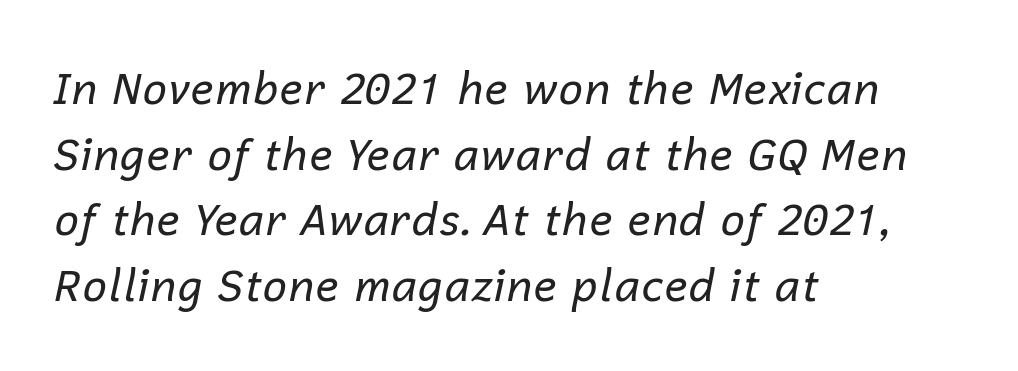
{"italic": "yes", "lean": "right", "slant_degrees": 12, "bold": "no", "weight": "regular", "width": "normal", "stroke_contrast": "low", "x_height": "medium", "monospaced": "no", "underline": "no", "align": "left", "line_spacing": "normal", "line_spacing_ratio": 1.49, "letter_spacing": "normal", "letter_spacing_em": 0.0, "glyph_px": 44}
